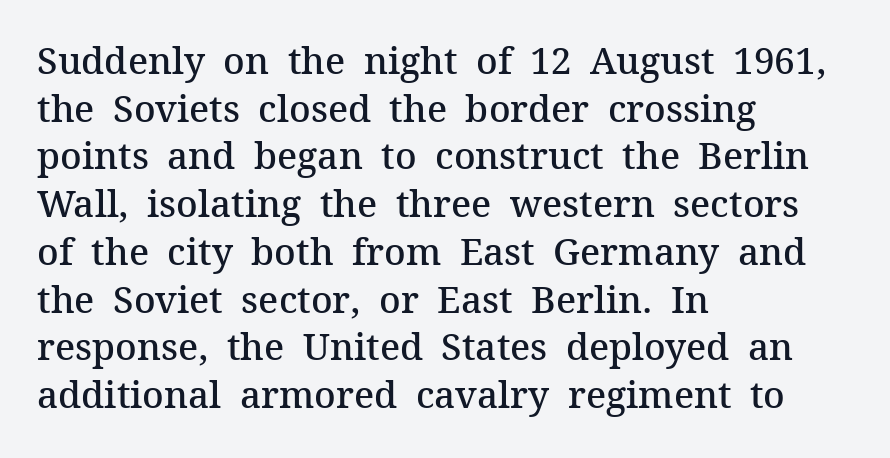
Font category for this specimen: serif. Beneath every word, the page is bare. Varying glyph widths throughout — classic text-font behaviour. This sample is left-justified, so line endings fall wherever the words run out. This is roman type, the default non-slanted kind. Emphasis by weight is partial: semibold.
